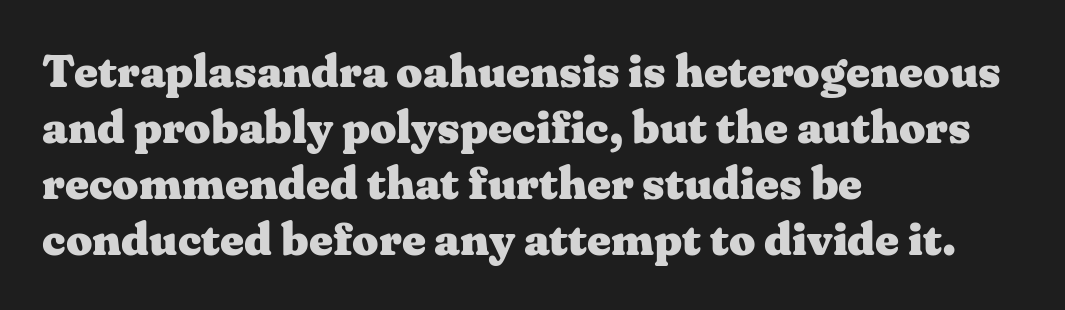
Q: Is the text bold? A: Yes.
Q: Is the text italic (slanted)? A: No, it is upright.
Q: Is the typeface a serif or a sans-serif typeface? A: Serif.
Q: Is the text underlined? A: No.
Q: How is the paragraph aligned? A: Left-aligned.
Q: Is the spacing between letters normal or unusually wide? A: Normal.
Q: Width (condensed, normal, or wide)? A: Wide.
Q: Stroke contrast? A: Medium.
Q: x-height? A: Medium.
Q: Monospaced? A: No.
